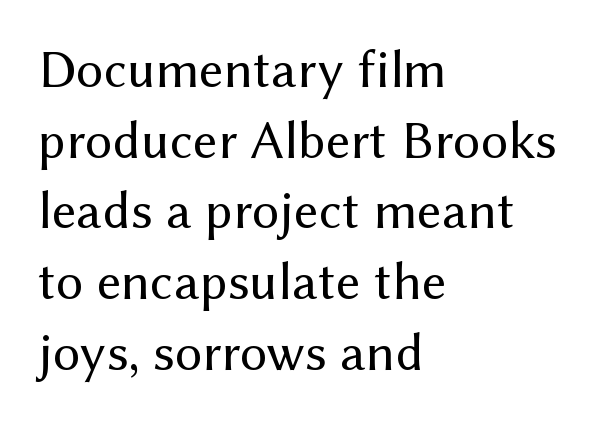
The image shows 54 px regular-weight sans-serif type, upright; set left-aligned, normal line spacing (1.31x), normal letter spacing, not underlined; medium stroke contrast and a medium x-height.
